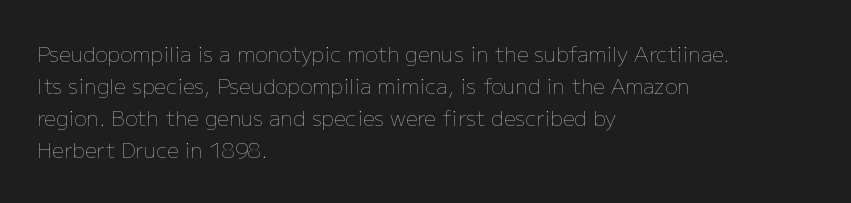
Is the block centered? No — it sits flush against the left margin. Honestly, the row spacing looks completely unremarkable. Check under the words: just untouched page. Ascenders rise straight up at ninety degrees. Nobody touched the tracking dial on this one.
